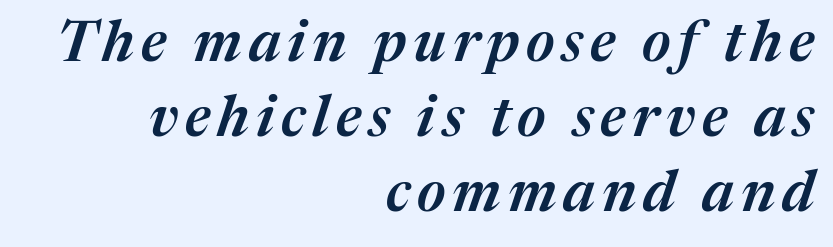
{"italic": "yes", "lean": "right", "slant_degrees": 17, "bold": "semi", "weight": "semibold", "width": "normal", "stroke_contrast": "medium", "x_height": "medium", "monospaced": "no", "underline": "no", "align": "right", "line_spacing": "normal", "line_spacing_ratio": 1.32, "glyph_px": 57}
